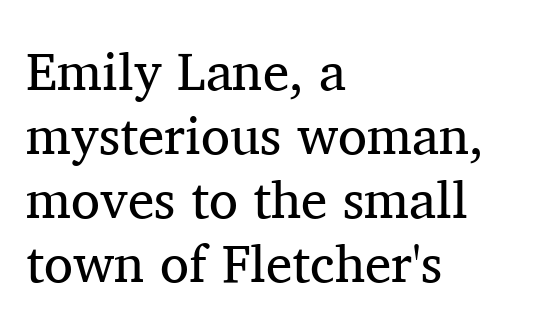
{"serif": "yes", "italic": "no", "bold": "no", "weight": "regular", "width": "normal", "stroke_contrast": "medium", "x_height": "medium", "monospaced": "no", "underline": "no", "align": "left", "line_spacing_ratio": 1.21, "letter_spacing": "normal", "letter_spacing_em": 0.0, "glyph_px": 53}
